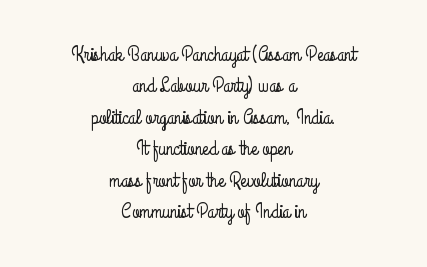
Just letters on the line, the space beneath them empty. The passage shown has conventional tracking throughout. Does the copy run flush right? No — it is centered line by line. If you measured baseline to baseline, you'd find a middling distance.
